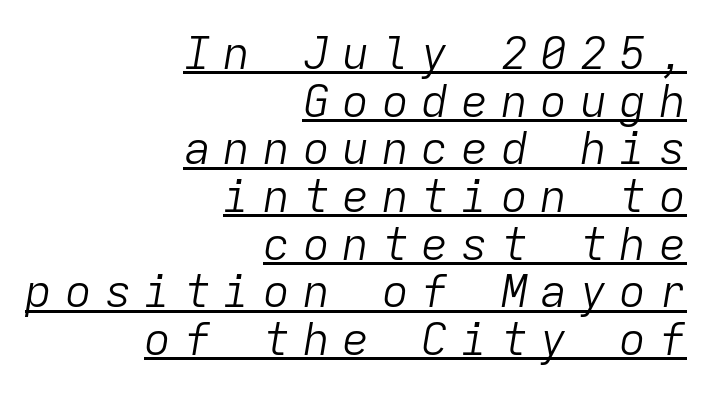
Compared with ordinary roman type, these characters are visibly tilted. Every character here occupies the same horizontal width, giving the sample a typewriter-like rhythm. Look at the tracking — it's clearly loosened, letters drifting apart. The passage shown stacks its lines with hardly any gap.
